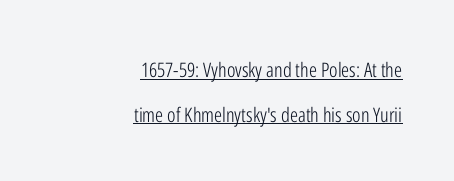
{"italic": "no", "bold": "no", "underline": "yes", "align": "right", "line_spacing": "loose", "line_spacing_ratio": 2.24, "letter_spacing": "normal", "letter_spacing_em": 0.0, "glyph_px": 20}
